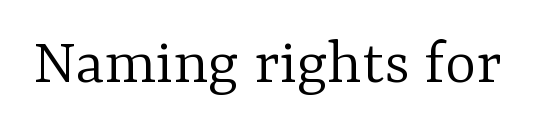
{"serif": "yes", "italic": "no", "bold": "no", "weight": "light", "width": "normal", "stroke_contrast": "low", "x_height": "medium", "monospaced": "no", "underline": "no", "letter_spacing": "normal", "letter_spacing_em": 0.0, "glyph_px": 67}
